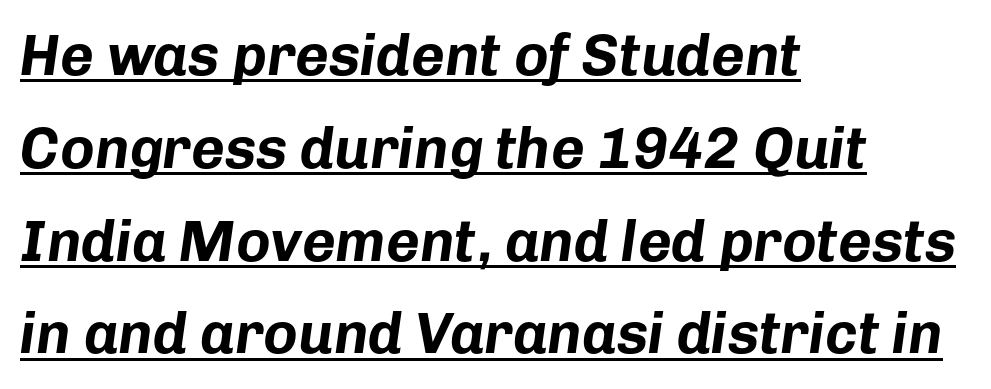
Q: Is the text bold? A: Yes.
Q: Is the text italic (slanted)? A: Yes, it leans right by about 8 degrees.
Q: Is the text underlined? A: Yes.
Q: How is the paragraph aligned? A: Left-aligned.
Q: Is the spacing between letters normal or unusually wide? A: Normal.
Q: Is the spacing between lines tight, normal or loose? A: Normal.
Q: Width (condensed, normal, or wide)? A: Normal.
Q: Stroke contrast? A: Low.
Q: x-height? A: Medium.
Q: Monospaced? A: No.
